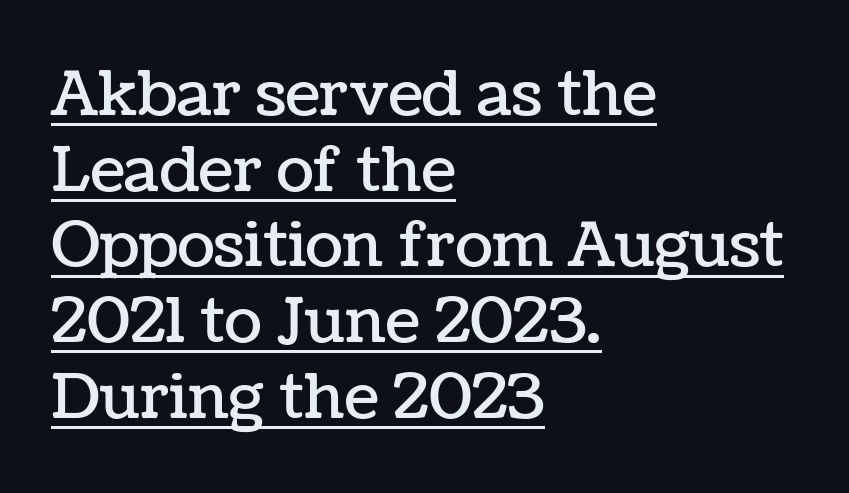
The image shows 62 px text type, upright; set left-aligned, line spacing 1.22x, normal letter spacing, underlined; low stroke contrast and a medium x-height.
